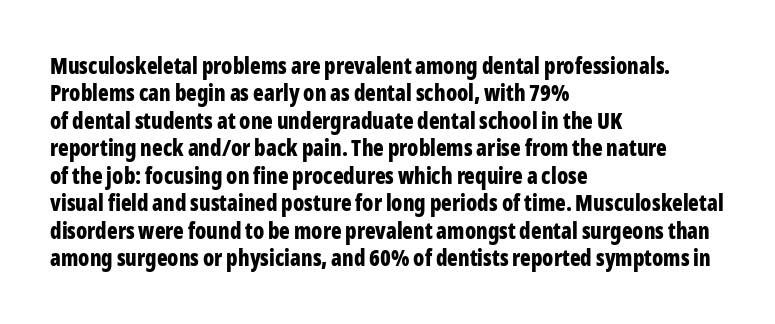
Only glyphs here, with clear space below each row. The type sits square on the baseline with zero lean. Short note: letters normally spaced. Summary of vertical rhythm: regular, with standard interline spacing. Thick stems and heavy bowls — unmistakably bold. Short and long lines alike share a common starting point at left.
